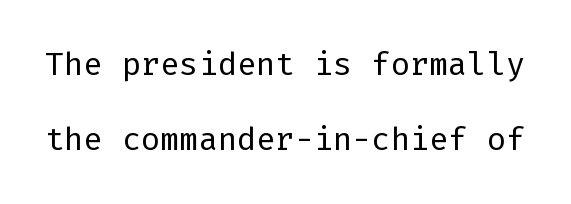
The image shows 32 px regular-weight sans-serif type, upright; set loose line spacing (2.33x), normal letter spacing, not underlined; low stroke contrast and a medium x-height.
